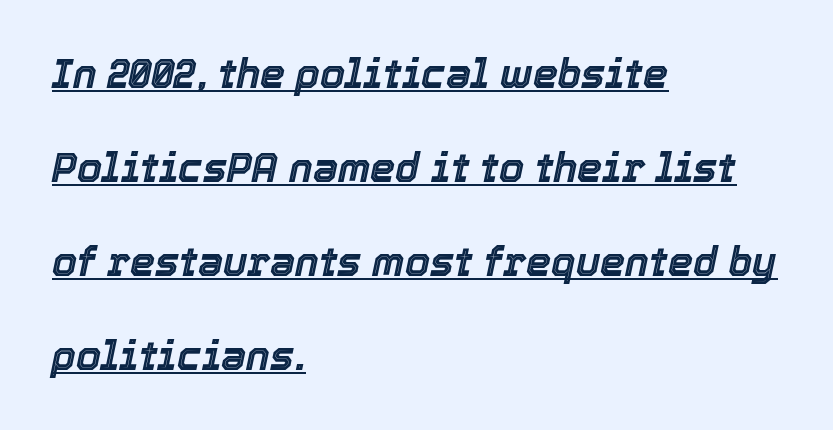
The image shows 40 px text type, italic (leaning right); set left-aligned, loose line spacing (2.35x), normal letter spacing, underlined; a medium x-height.
